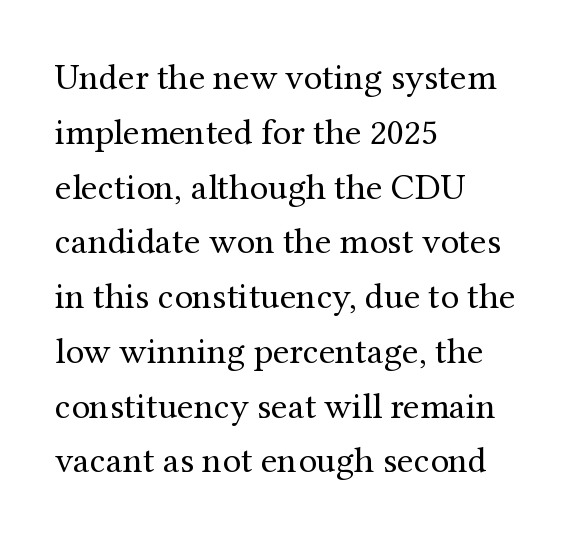
{"serif": "yes", "italic": "no", "bold": "no", "weight": "regular", "width": "normal", "stroke_contrast": "medium", "x_height": "medium", "monospaced": "no", "underline": "no", "align": "left", "line_spacing": "normal", "line_spacing_ratio": 1.48, "letter_spacing": "normal", "letter_spacing_em": 0.0, "glyph_px": 37}
